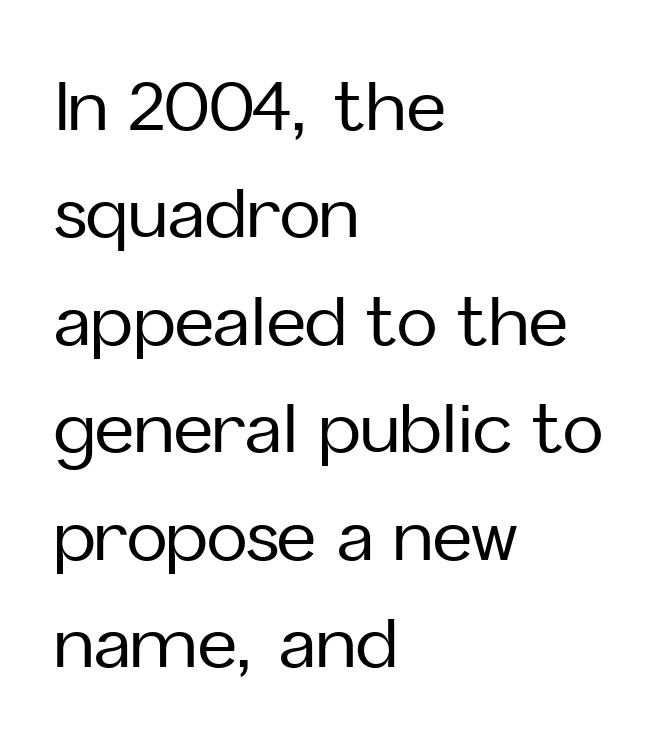
{"serif": "no", "italic": "no", "width": "normal", "stroke_contrast": "low", "x_height": "medium", "monospaced": "no", "underline": "no", "align": "left", "line_spacing": "normal", "line_spacing_ratio": 1.58, "letter_spacing": "normal", "letter_spacing_em": 0.0, "glyph_px": 68}
